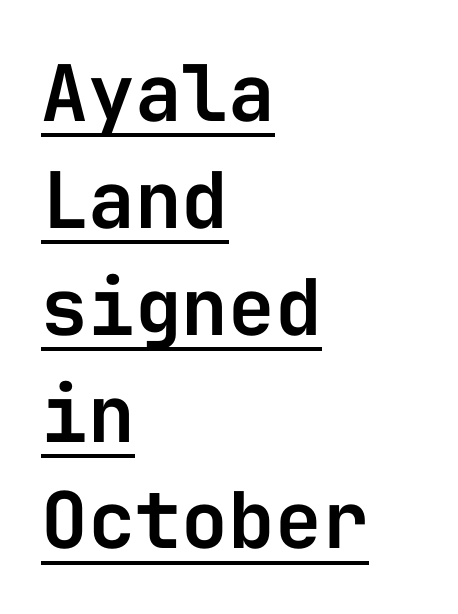
The image shows 78 px sans-serif type, upright, monospaced; set left-aligned, normal line spacing (1.37x), normal letter spacing, underlined; low stroke contrast and a medium x-height.
